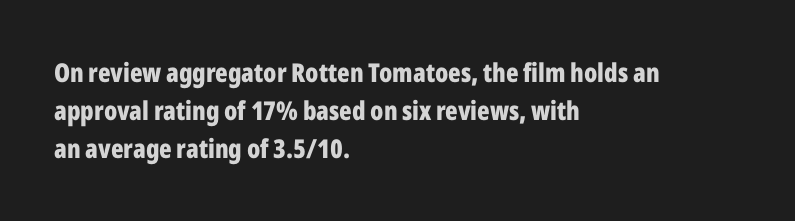
One glance says typical: line gaps are just what's usual. Students, note that the glyphs here touch the page at normal intervals. When letters stand straight like this, we call the style roman or upright. The string is rendered with underlining switched off. Casual observation: everything's shoved over to the left.
